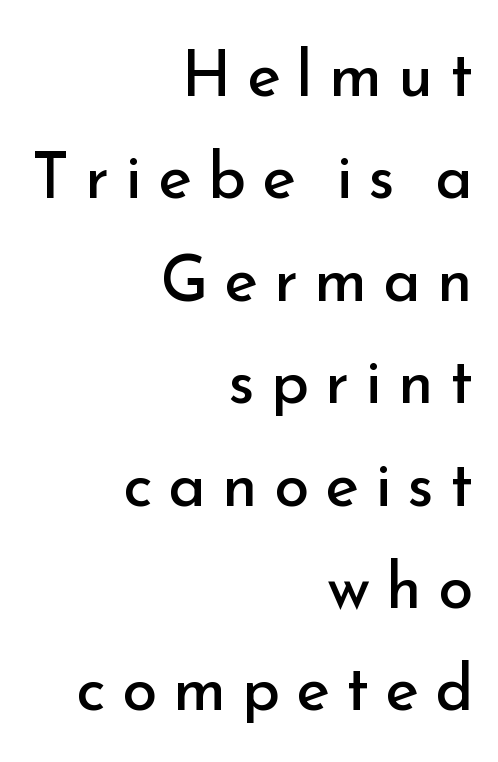
Q: Is the text bold? A: No.
Q: Is the text italic (slanted)? A: No, it is upright.
Q: Is the typeface a serif or a sans-serif typeface? A: Sans-serif.
Q: Is the text underlined? A: No.
Q: How is the paragraph aligned? A: Right-aligned.
Q: Is the spacing between letters normal or unusually wide? A: Unusually wide.
Q: Is the spacing between lines tight, normal or loose? A: Normal.
Q: Width (condensed, normal, or wide)? A: Normal.
Q: Stroke contrast? A: Low.
Q: x-height? A: Small.
Q: Monospaced? A: No.
